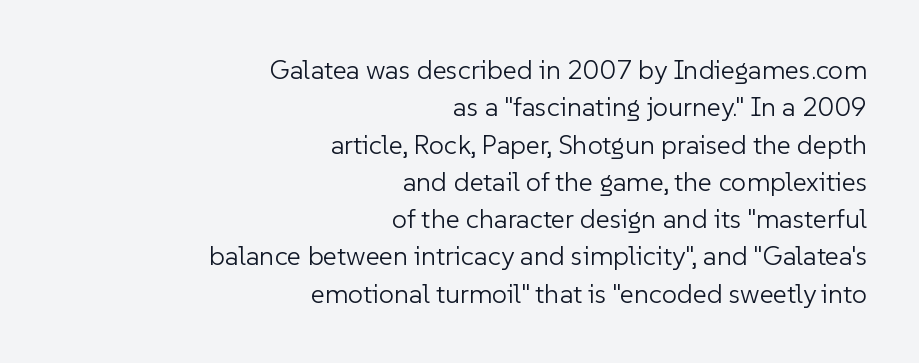
Q: Is the text bold? A: No.
Q: Is the text italic (slanted)? A: No, it is upright.
Q: Is the text underlined? A: No.
Q: How is the paragraph aligned? A: Right-aligned.
Q: Is the spacing between letters normal or unusually wide? A: Normal.
Q: Is the spacing between lines tight, normal or loose? A: Normal.
